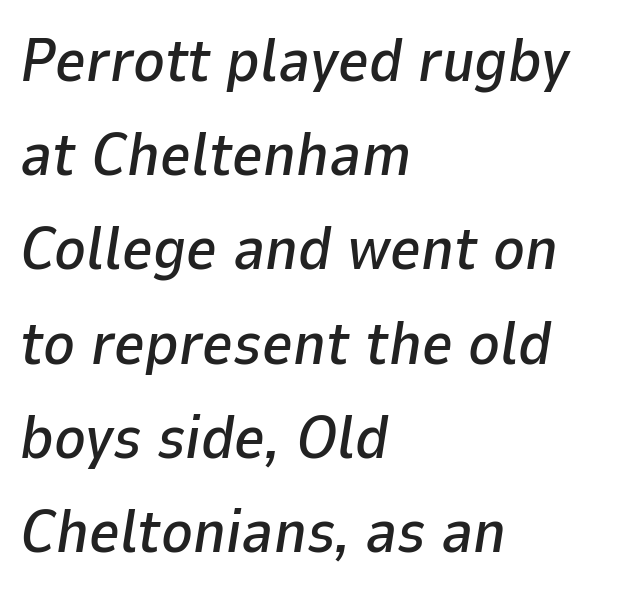
{"italic": "yes", "lean": "right", "slant_degrees": 9, "width": "normal", "stroke_contrast": "low", "x_height": "medium", "monospaced": "no", "underline": "no", "align": "left", "line_spacing": "normal", "line_spacing_ratio": 1.57, "letter_spacing": "normal", "letter_spacing_em": 0.0, "glyph_px": 60}
